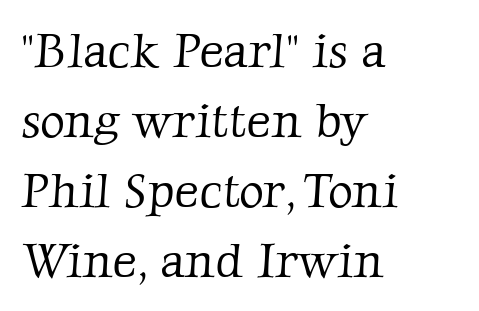
{"serif": "yes", "bold": "no", "weight": "light", "width": "normal", "stroke_contrast": "low", "x_height": "medium", "monospaced": "no", "underline": "no", "align": "left", "line_spacing": "normal", "line_spacing_ratio": 1.46, "letter_spacing": "normal", "letter_spacing_em": 0.0, "glyph_px": 48}
